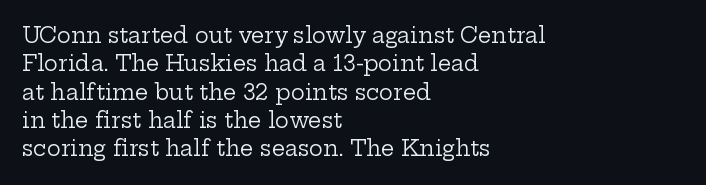
Q: Is the text bold? A: No.
Q: Is the text italic (slanted)? A: No, it is upright.
Q: Is the text underlined? A: No.
Q: How is the paragraph aligned? A: Left-aligned.
Q: Is the spacing between letters normal or unusually wide? A: Normal.
Q: Is the spacing between lines tight, normal or loose? A: Normal.
